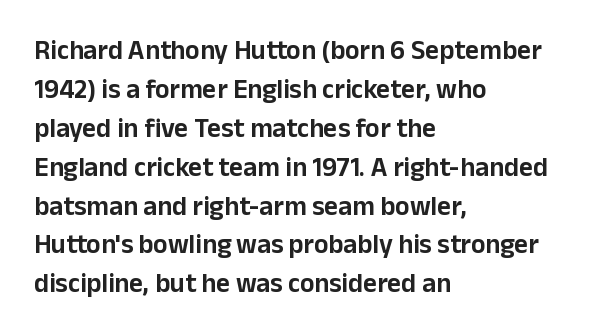
Q: Is the text italic (slanted)? A: No, it is upright.
Q: Is the text underlined? A: No.
Q: How is the paragraph aligned? A: Left-aligned.
Q: Is the spacing between letters normal or unusually wide? A: Normal.
Q: Is the spacing between lines tight, normal or loose? A: Normal.
